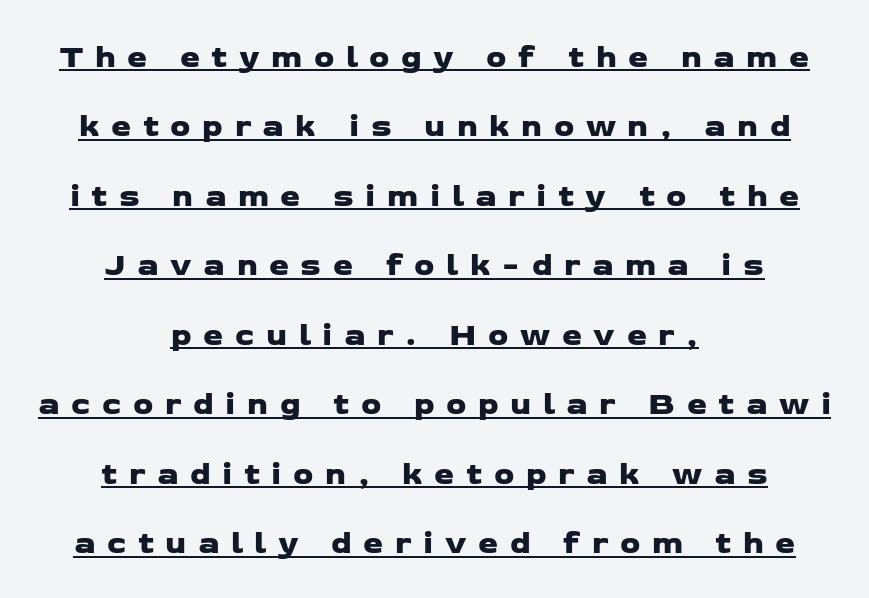
{"serif": "no", "width": "wide", "stroke_contrast": "low", "x_height": "medium", "monospaced": "no", "underline": "yes", "align": "center", "line_spacing": "loose", "line_spacing_ratio": 2.17, "letter_spacing": "wide", "letter_spacing_em": 0.36, "glyph_px": 32}
